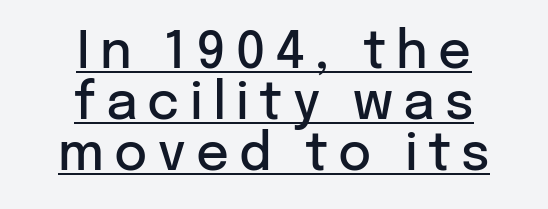
Q: Is the text bold? A: Semi-bold.
Q: Is the text italic (slanted)? A: No, it is upright.
Q: Is the typeface a serif or a sans-serif typeface? A: Sans-serif.
Q: Is the text underlined? A: Yes.
Q: How is the paragraph aligned? A: Centered.
Q: Is the spacing between letters normal or unusually wide? A: Unusually wide.
Q: Is the spacing between lines tight, normal or loose? A: Tight.
Q: Width (condensed, normal, or wide)? A: Normal.
Q: Stroke contrast? A: Low.
Q: x-height? A: Medium.
Q: Monospaced? A: No.
